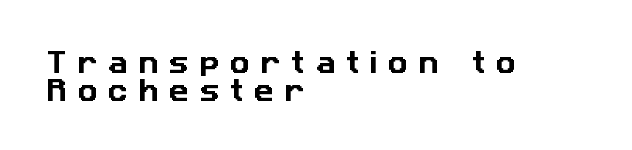
Q: Is the text underlined? A: No.
Q: How is the paragraph aligned? A: Left-aligned.
Q: Is the spacing between letters normal or unusually wide? A: Unusually wide.
Q: Is the spacing between lines tight, normal or loose? A: Tight.
